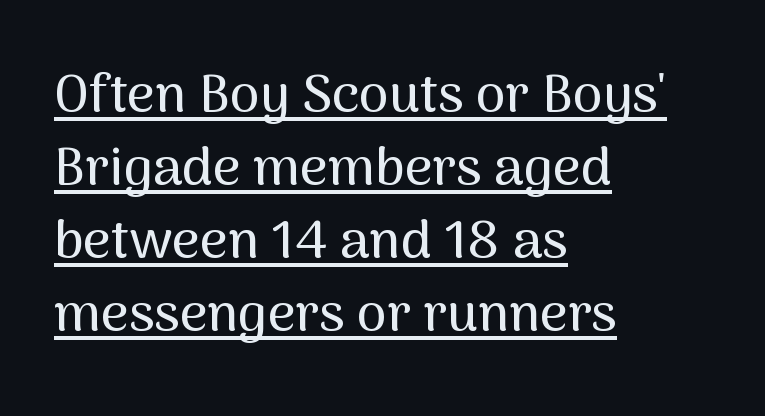
The line texture is even and compact thanks to regular tracking. The glyphs are accompanied by a horizontal stroke just below them. Characters remain perfectly vertical along every line. The vertical gap from one line to the next is medium. Letterform terminals end flat and unadorned throughout the passage. Proportional: the letters do not fall into vertical columns.
